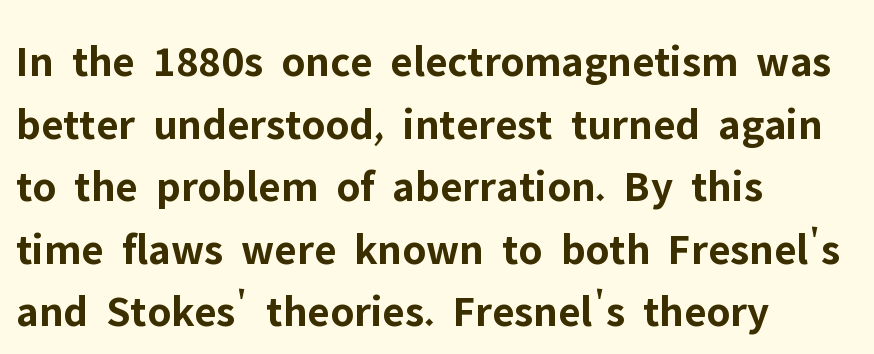
This block has exactly the height ordinary leading produces. Typesetter's note: full bold, strokes at maximum text heaviness. The paragraph has a hard left edge and a soft right edge. Every character sits straight up, as roman type does. Serif or sans? Sans — the stroke terminals are bare.
